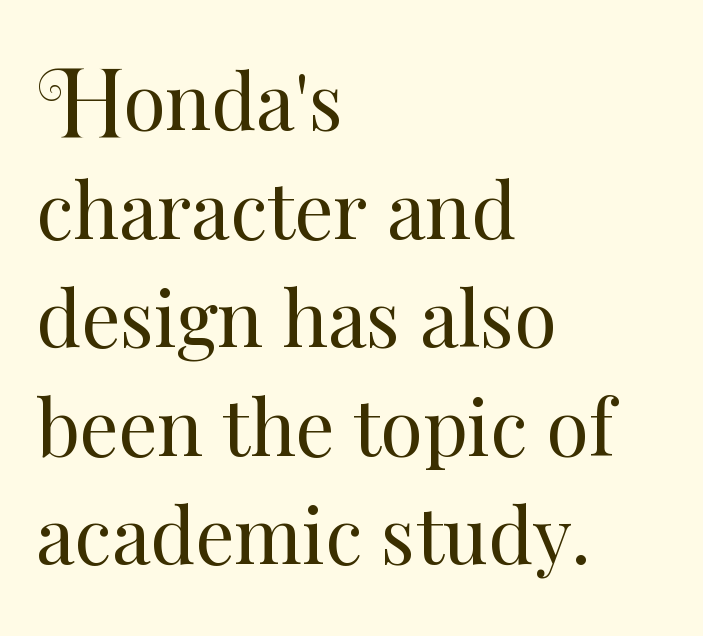
The letters stand upright; this is a roman face. Each line starts at the same left margin while the right side varies. Is the letter spacing exaggerated? No — it looks like the ordinary default. Each letter keeps its own natural width here, so spacing adapts to shape. Only glyphs here, with clear space below each row.
